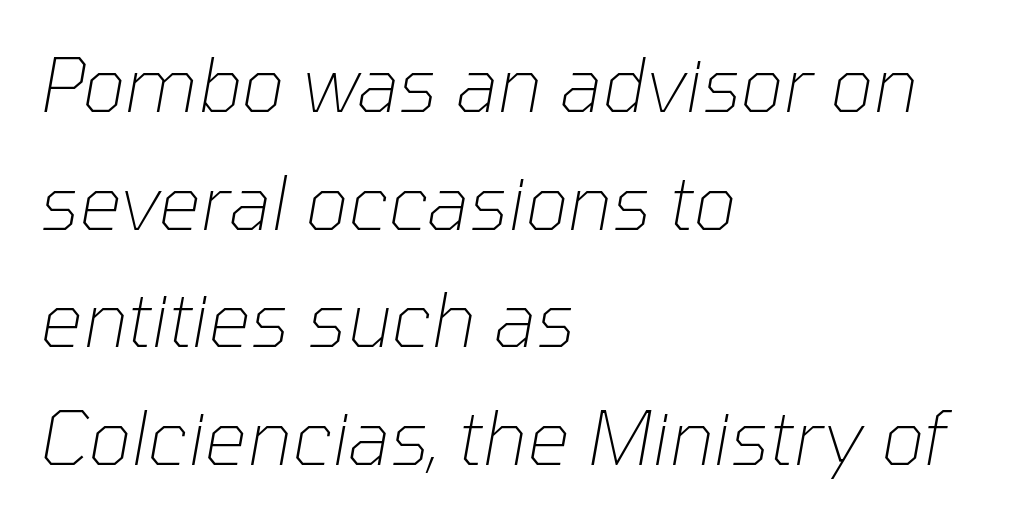
{"italic": "yes", "lean": "right", "slant_degrees": 10, "bold": "no", "weight": "thin", "width": "normal", "stroke_contrast": "low", "x_height": "medium", "monospaced": "no", "underline": "no", "align": "left", "line_spacing": "normal", "line_spacing_ratio": 1.57, "letter_spacing": "normal", "letter_spacing_em": 0.0, "glyph_px": 75}
